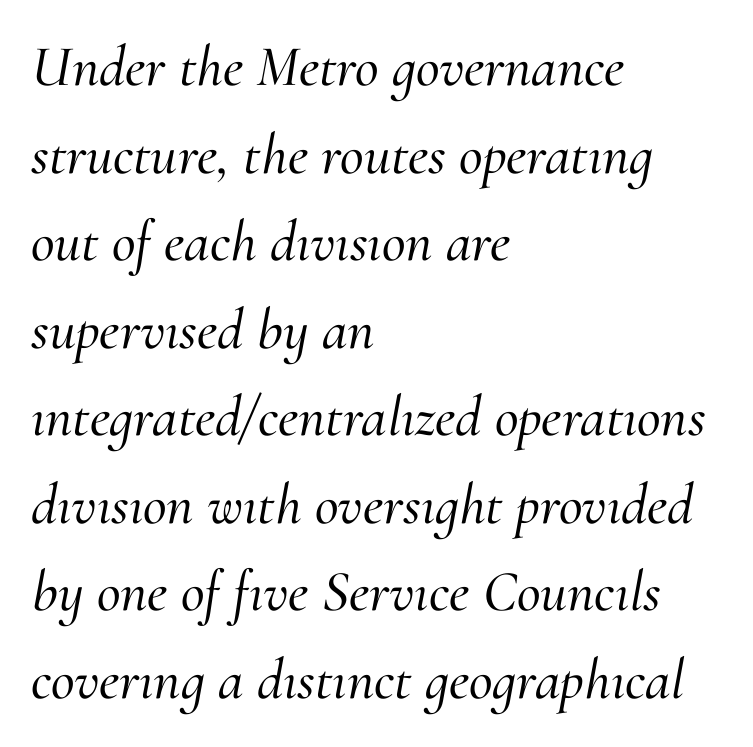
Q: Is the text italic (slanted)? A: Yes, it leans right by about 10 degrees.
Q: Is the typeface a serif or a sans-serif typeface? A: Serif.
Q: Is the text underlined? A: No.
Q: How is the paragraph aligned? A: Left-aligned.
Q: Is the spacing between letters normal or unusually wide? A: Normal.
Q: Is the spacing between lines tight, normal or loose? A: Normal.
Q: Width (condensed, normal, or wide)? A: Normal.
Q: Stroke contrast? A: Medium.
Q: x-height? A: Small.
Q: Monospaced? A: No.
